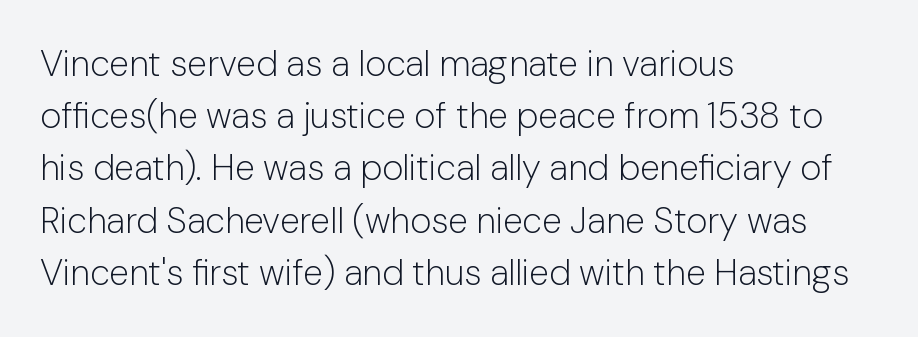
Q: Is the text bold? A: No.
Q: Is the text italic (slanted)? A: No, it is upright.
Q: Is the typeface a serif or a sans-serif typeface? A: Sans-serif.
Q: Is the text underlined? A: No.
Q: How is the paragraph aligned? A: Left-aligned.
Q: Is the spacing between letters normal or unusually wide? A: Normal.
Q: Is the spacing between lines tight, normal or loose? A: Normal.
Q: Width (condensed, normal, or wide)? A: Normal.
Q: Stroke contrast? A: Low.
Q: x-height? A: Medium.
Q: Monospaced? A: No.
